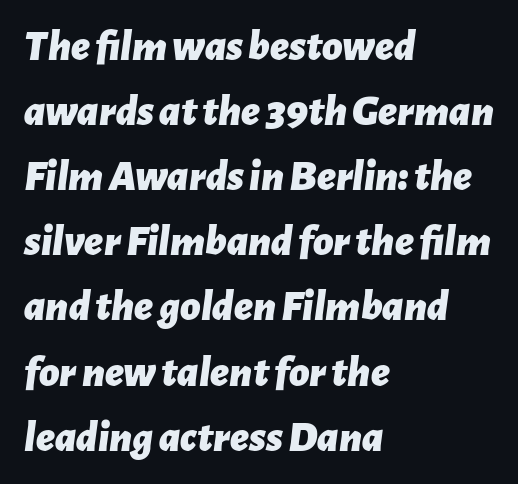
Q: Is the text bold? A: Yes.
Q: Is the text italic (slanted)? A: Yes, it leans right by about 7 degrees.
Q: Is the text underlined? A: No.
Q: How is the paragraph aligned? A: Left-aligned.
Q: Is the spacing between letters normal or unusually wide? A: Normal.
Q: Is the spacing between lines tight, normal or loose? A: Normal.
Q: Width (condensed, normal, or wide)? A: Normal.
Q: Stroke contrast? A: Low.
Q: x-height? A: Medium.
Q: Monospaced? A: No.
